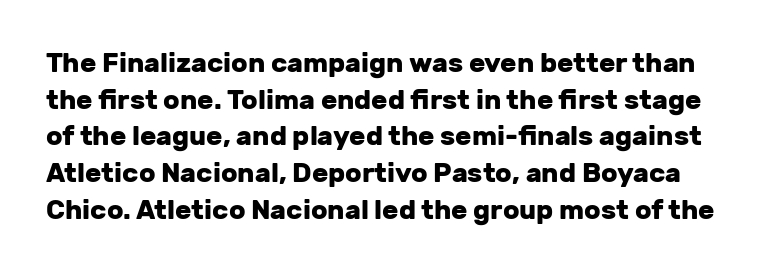
{"italic": "no", "bold": "yes", "underline": "no", "line_spacing": "normal", "line_spacing_ratio": 1.36, "letter_spacing": "normal", "letter_spacing_em": 0.0, "glyph_px": 27}
